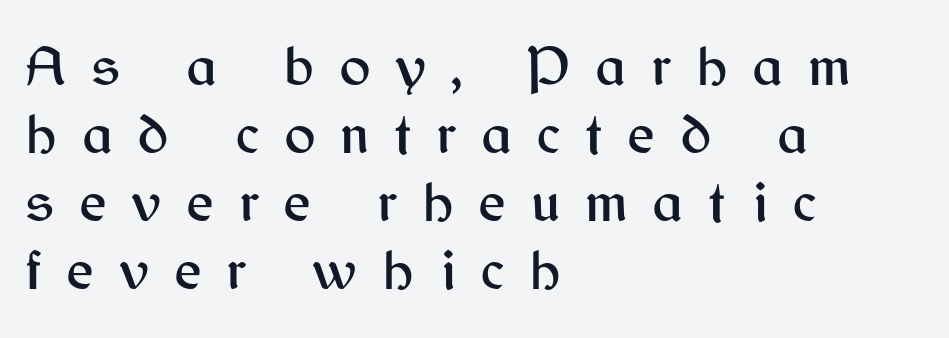
The image shows 59 px sans-serif type, upright; set left-aligned, tight line spacing (1.15x), unusually wide letter spacing (+0.42 em), not underlined; medium stroke contrast and a medium x-height.
